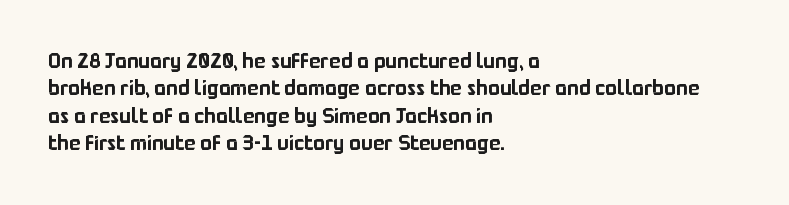
Q: Is the text italic (slanted)? A: No, it is upright.
Q: Is the text underlined? A: No.
Q: How is the paragraph aligned? A: Left-aligned.
Q: Is the spacing between letters normal or unusually wide? A: Normal.
